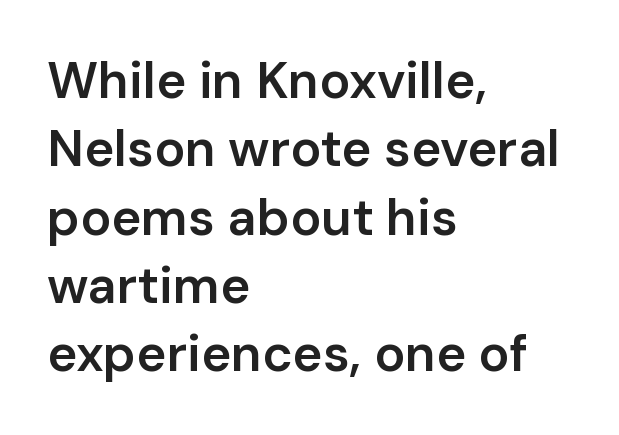
{"serif": "no", "italic": "no", "bold": "semi", "weight": "semibold", "width": "normal", "stroke_contrast": "low", "x_height": "medium", "monospaced": "no", "underline": "no", "align": "left", "line_spacing": "normal", "line_spacing_ratio": 1.34, "letter_spacing": "normal", "letter_spacing_em": 0.0, "glyph_px": 51}
